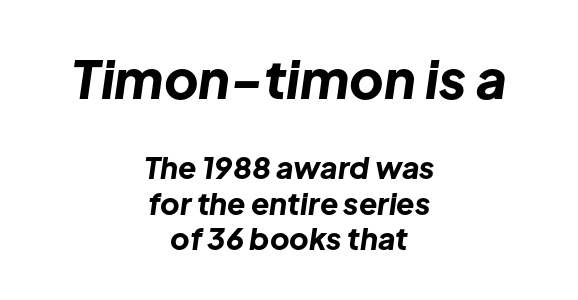
You get the large type first, then a drop to smaller type. Honestly, there is no underline to notice here at all. The letterforms sit shoulder to shoulder at normal distance. The specimen reads as italic at a glance.
